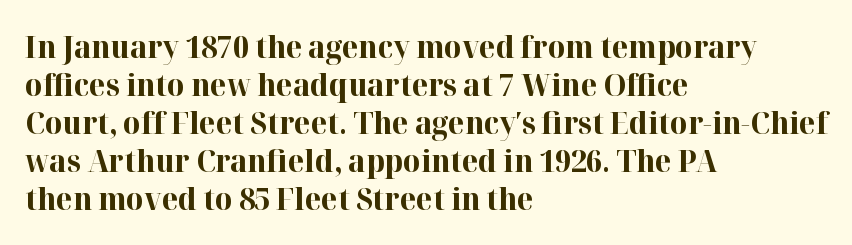
The image shows 30 px bold serif type, upright; set left-aligned, normal line spacing (1.27x), normal letter spacing, not underlined; high stroke contrast and a medium x-height.
